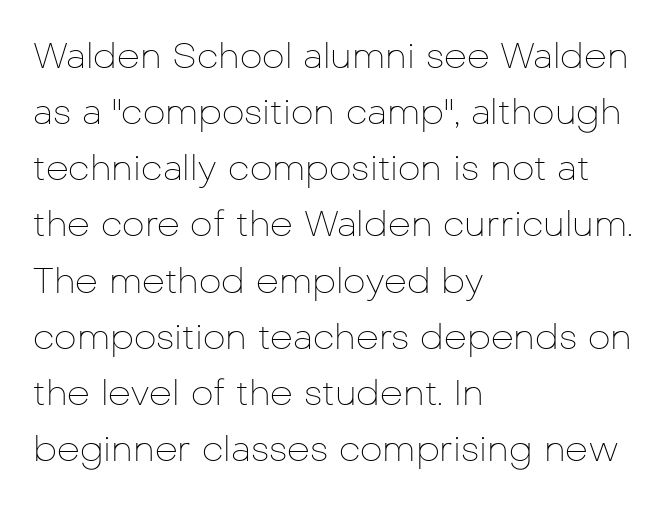
Think of a printed novel: that variable character pitch is what you see here. The paragraph has a hard left edge and a soft right edge. No word sits above an underline. Unlike italic type, these characters show no tilt at all. Regarding serifs, this sample does without them.
